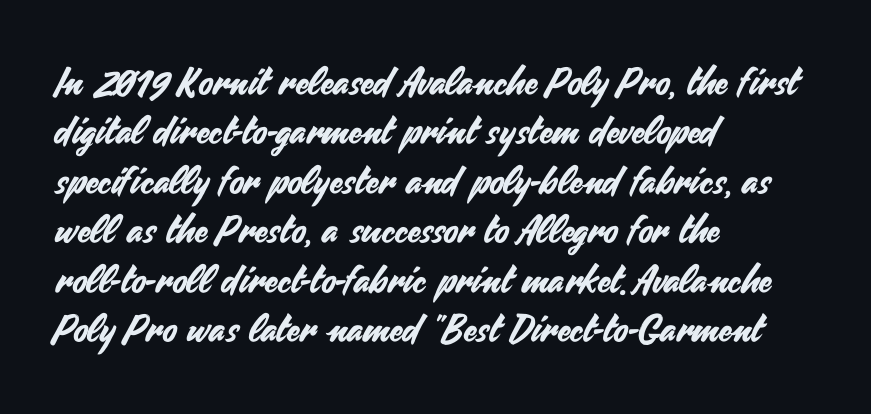
Q: Is the text italic (slanted)? A: Yes.
Q: Is the typeface a serif or a sans-serif typeface? A: Sans-serif.
Q: Is the text underlined? A: No.
Q: How is the paragraph aligned? A: Left-aligned.
Q: Is the spacing between letters normal or unusually wide? A: Normal.
Q: Is the spacing between lines tight, normal or loose? A: Normal.
Q: Width (condensed, normal, or wide)? A: Normal.
Q: Stroke contrast? A: Medium.
Q: x-height? A: Small.
Q: Monospaced? A: No.
